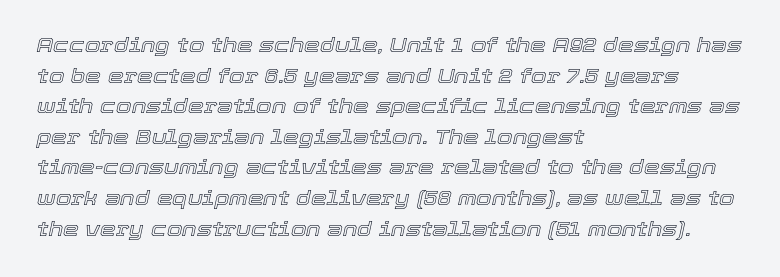
Layout note: lines flush left. Leading matches the norm, producing a regular column. Tall strokes in this sample are angled rather than plumb. A typesetter would call this zero additional tracking.
